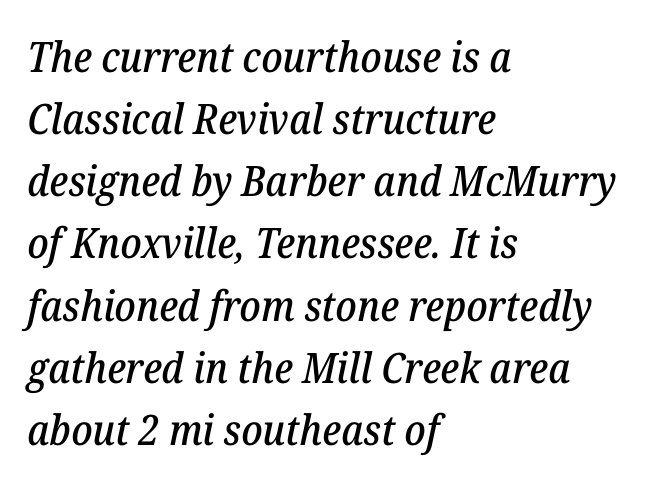
{"serif": "yes", "italic": "yes", "lean": "right", "slant_degrees": 12, "width": "normal", "stroke_contrast": "low", "x_height": "medium", "monospaced": "no", "underline": "no", "align": "left", "line_spacing": "normal", "line_spacing_ratio": 1.48, "letter_spacing": "normal", "letter_spacing_em": 0.0, "glyph_px": 42}
